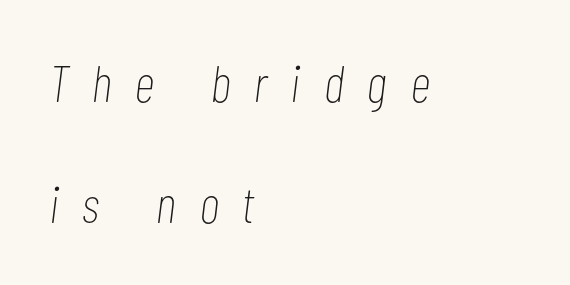
Italic: yes, the glyphs are oblique. Honestly, the letter spacing is so wide it's the main thing you notice. The strip under each line holds only bare page. Notice how the passage keeps a crisp vertical edge on the left only. The rendering uses a large line-height, opening up the rows. Vertical stems look standard width or narrower in stroke.
